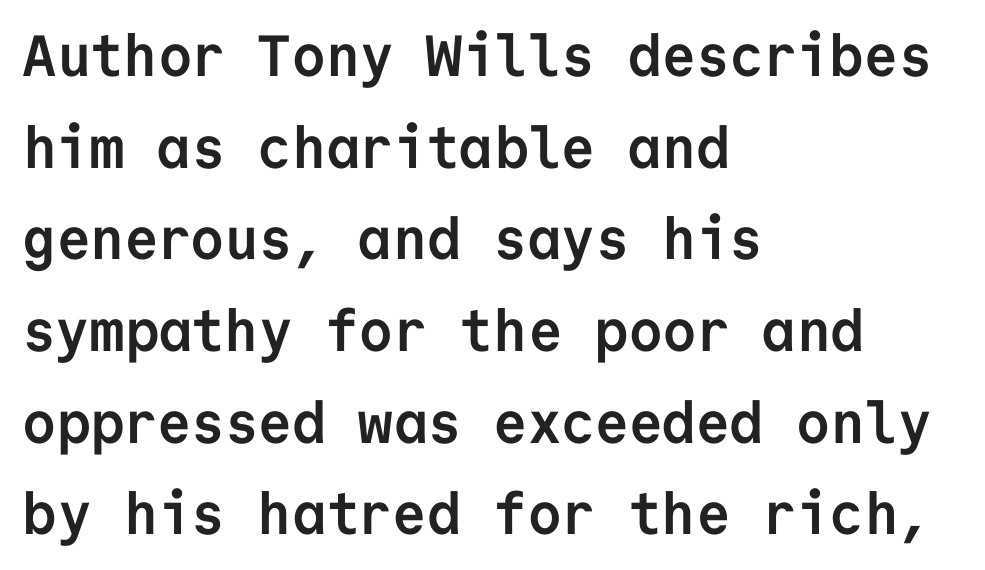
{"serif": "no", "italic": "no", "bold": "yes", "weight": "semibold", "width": "normal", "stroke_contrast": "low", "x_height": "medium", "monospaced": "yes", "underline": "no", "align": "left", "line_spacing": "normal", "line_spacing_ratio": 1.58, "letter_spacing": "normal", "letter_spacing_em": 0.0, "glyph_px": 58}
